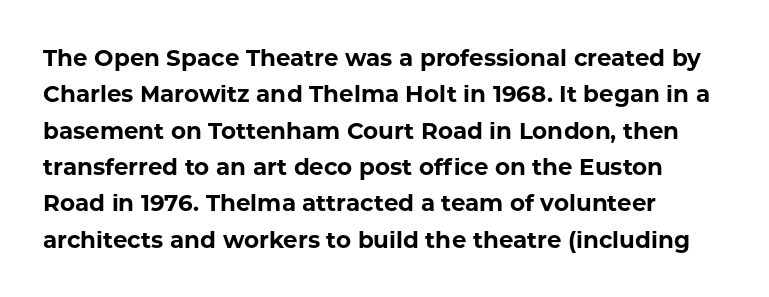
The text block is weighted toward the left margin, trailing off unevenly rightward. These lines carry a lot of weight — the face is fully bold. The letters stand upright; this is a roman face. Each row of text sits above clean, open space. This rendering leaves character spacing at its baseline value.
